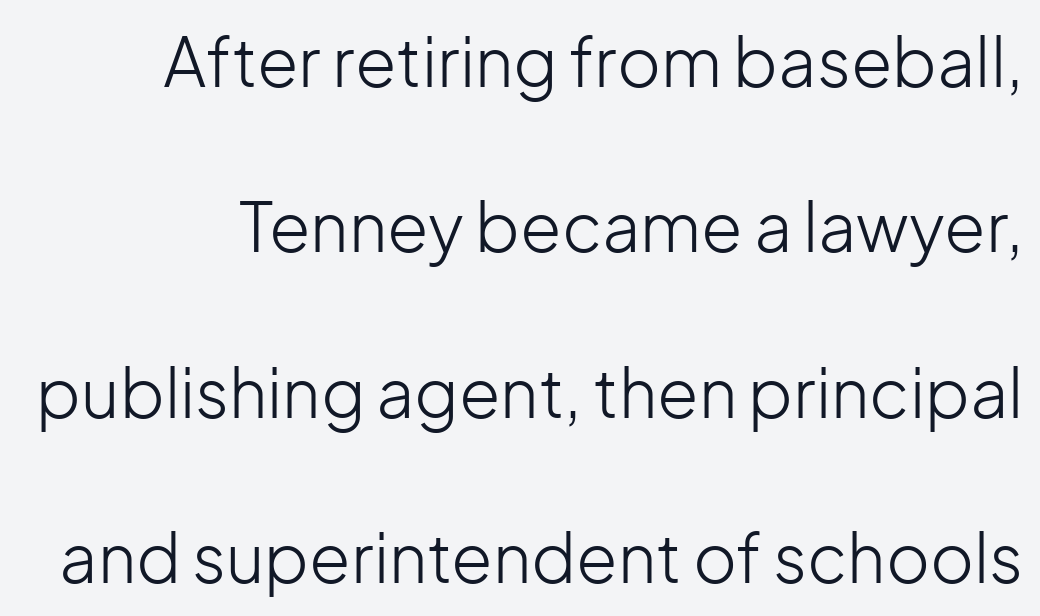
Horizontally, the lines are justified to the trailing edge only. Rule under the text: the space is simply empty. This sample uses an upright cut, with every glyph sitting square on the baseline. Nothing sits at the stroke ends, so this counts as sans-serif. The lines are spread far apart with generous leading. Think of a printed novel: that variable character pitch is what you see here.
